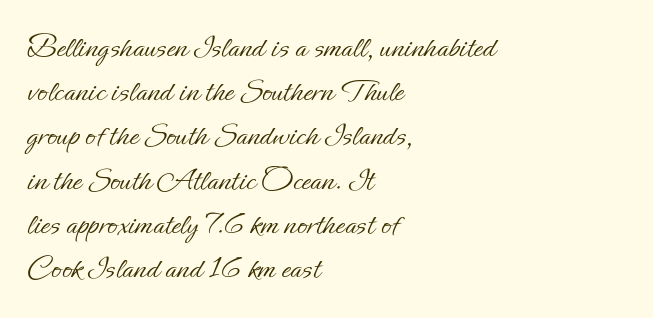
The image shows 33 px light type; set left-aligned, normal line spacing (1.34x), normal letter spacing, not underlined; low stroke contrast and a small x-height.
